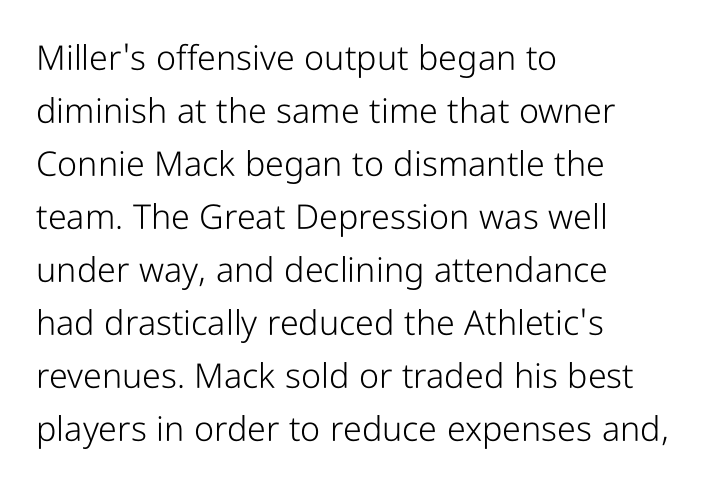
{"serif": "no", "italic": "no", "bold": "no", "weight": "light", "width": "condensed", "stroke_contrast": "low", "x_height": "medium", "monospaced": "no", "underline": "no", "align": "left", "line_spacing": "normal", "line_spacing_ratio": 1.56, "letter_spacing": "normal", "letter_spacing_em": 0.0, "glyph_px": 34}
